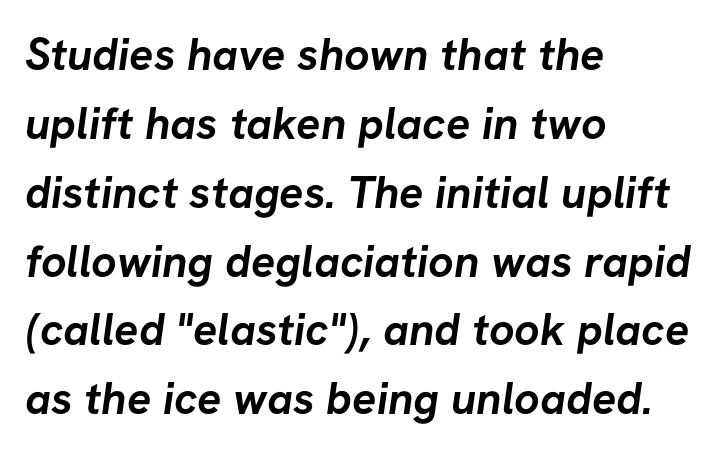
The image shows 45 px semibold sans-serif type; set left-aligned, normal line spacing (1.53x), normal letter spacing, not underlined; low stroke contrast and a medium x-height.
